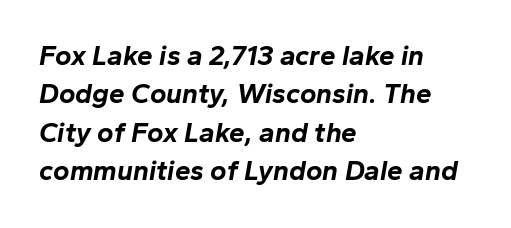
What weight is shown? A full bold with thick strokes. Honestly, there is no underline to notice here at all. Posture: slanted. Think of a printed novel: that variable character pitch is what you see here.
